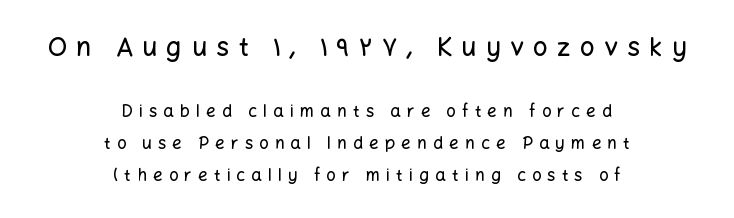
{"italic": "no", "underline": "no", "align": "center", "line_spacing_ratio": 1.89, "letter_spacing": "wide", "letter_spacing_em": 0.35, "larger_block": "first", "size_ratio": 1.53, "glyph_px": 26}
